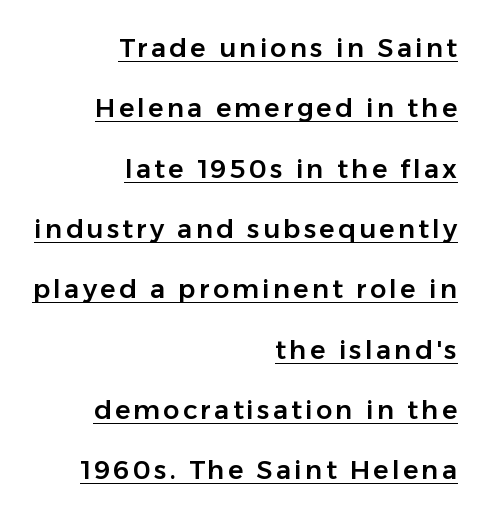
{"italic": "no", "underline": "yes", "align": "right", "line_spacing": "loose", "line_spacing_ratio": 2.32, "glyph_px": 26}
